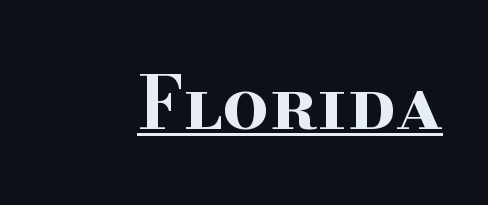
{"serif": "yes", "italic": "no", "bold": "yes", "weight": "bold", "width": "wide", "stroke_contrast": "high", "x_height": "small", "monospaced": "no", "underline": "yes", "letter_spacing": "normal", "letter_spacing_em": 0.0, "glyph_px": 73}
